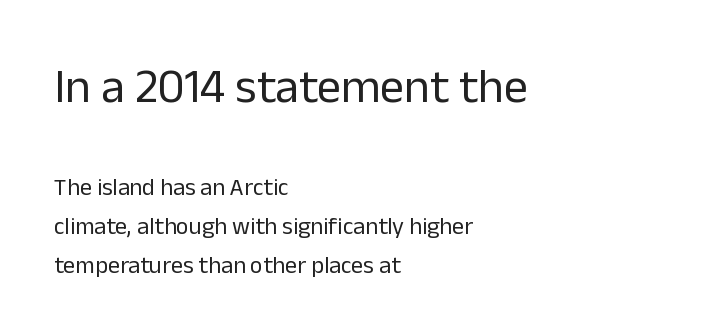
Q: Is the text bold? A: No.
Q: Is the text italic (slanted)? A: No, it is upright.
Q: Is the typeface a serif or a sans-serif typeface? A: Sans-serif.
Q: Is the text underlined? A: No.
Q: How is the paragraph aligned? A: Left-aligned.
Q: Is the spacing between letters normal or unusually wide? A: Normal.
Q: Is the spacing between lines tight, normal or loose? A: Normal.
Q: Which block of text is set in a larger size, the first (top) or the second (bottom)? A: The first (top) one.
Q: Width (condensed, normal, or wide)? A: Normal.
Q: Stroke contrast? A: Low.
Q: x-height? A: Medium.
Q: Monospaced? A: No.
